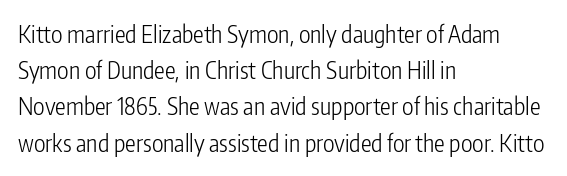
Q: Is the text bold? A: No.
Q: Is the text italic (slanted)? A: No, it is upright.
Q: Is the text underlined? A: No.
Q: How is the paragraph aligned? A: Left-aligned.
Q: Is the spacing between letters normal or unusually wide? A: Normal.
Q: Is the spacing between lines tight, normal or loose? A: Normal.
